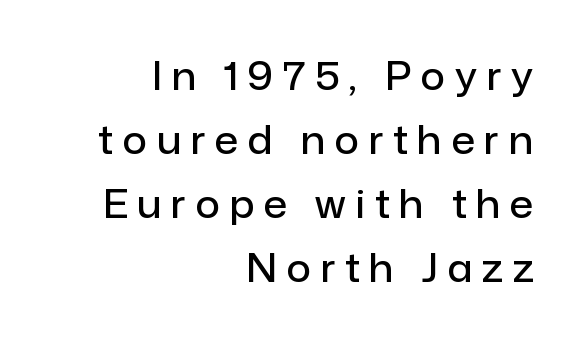
The lines in this sample share a right terminus and differ only in where they begin. The typesetting leans somewhat heavy: a semibold. These lines are composed in type without serifs. Lines of text with bare space underneath. Tracking value appears strongly positive — letters spread wide. Is this a fixed-width face? No — the glyphs have proportional, varying widths.
